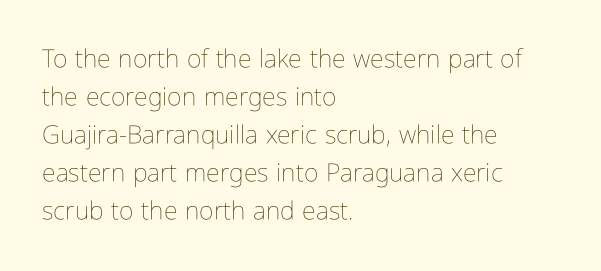
The image shows 25 px text type, upright; set left-aligned, normal line spacing (1.52x), normal letter spacing, not underlined.
